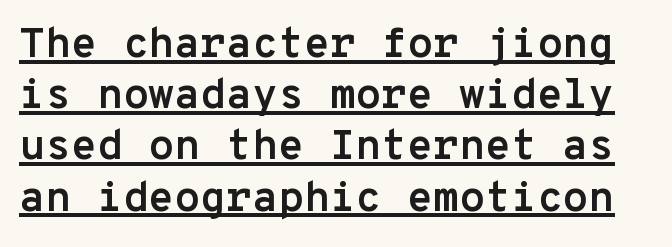
The image shows 42 px semibold sans-serif type, upright, monospaced; set line spacing 1.22x, normal letter spacing, underlined; low stroke contrast and a medium x-height.
